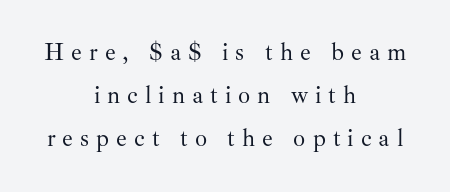
The image shows 24 px text type, upright; set centered, line spacing 1.8x, unusually wide letter spacing (+0.29 em), not underlined.
